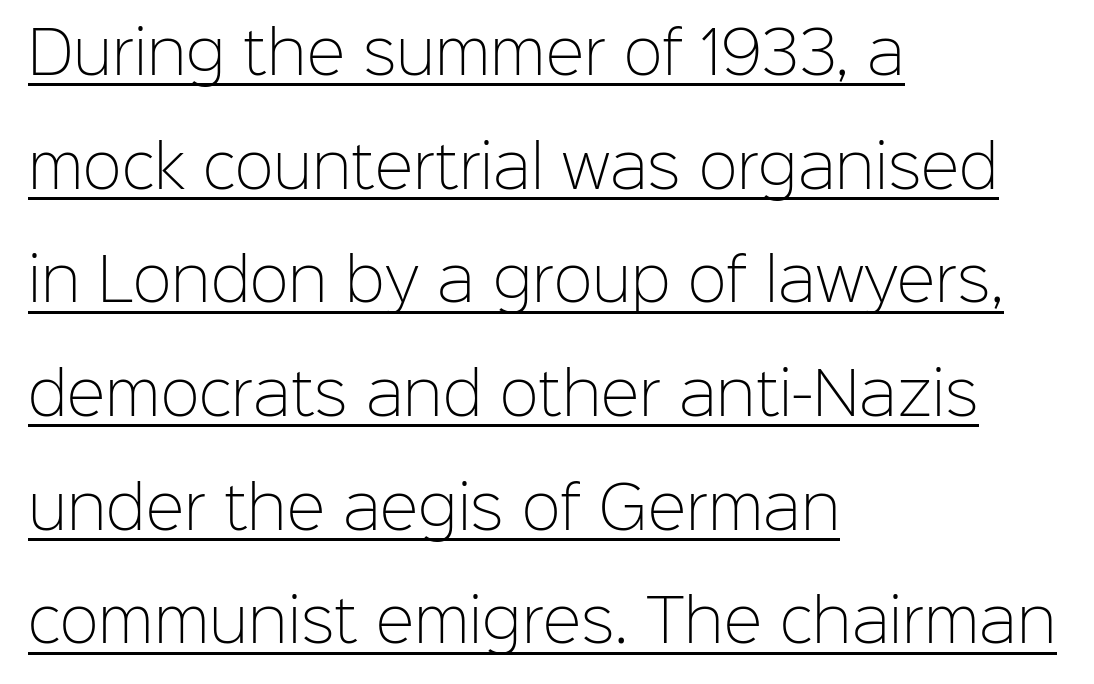
{"serif": "no", "italic": "no", "bold": "no", "weight": "light", "width": "normal", "stroke_contrast": "low", "x_height": "medium", "monospaced": "no", "underline": "yes", "align": "left", "line_spacing": "loose", "line_spacing_ratio": 1.96, "letter_spacing": "normal", "letter_spacing_em": 0.0, "glyph_px": 58}
